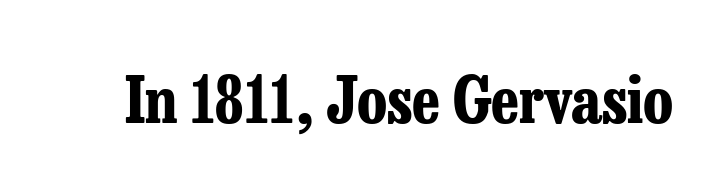
The image shows 63 px bold, condensed serif type, upright; set normal letter spacing, not underlined; low stroke contrast and a medium x-height.
